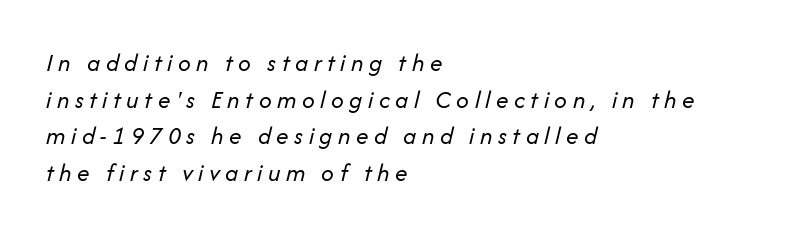
Each row of text sits above clean, open space. You can tell it's italic because the verticals aren't actually vertical. Nothing heavy about these letters — not bold at all. Inter-character spacing is expanded well beyond the font's built-in metrics. Short and long lines alike share a common starting point at left.
